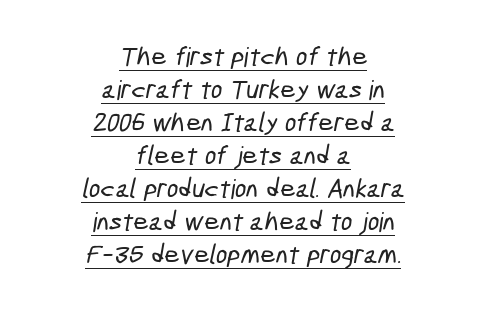
Q: Is the text underlined? A: Yes.
Q: How is the paragraph aligned? A: Centered.
Q: Is the spacing between letters normal or unusually wide? A: Normal.
